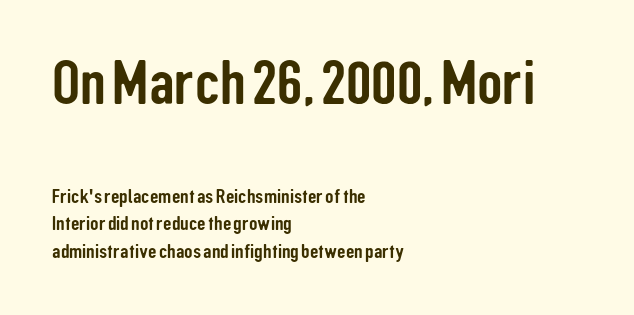
The image shows 63 px condensed sans-serif type, upright; set left-aligned, normal line spacing (1.32x), normal letter spacing, not underlined; the first (top) block is 3.0x larger; low stroke contrast and a medium x-height.
